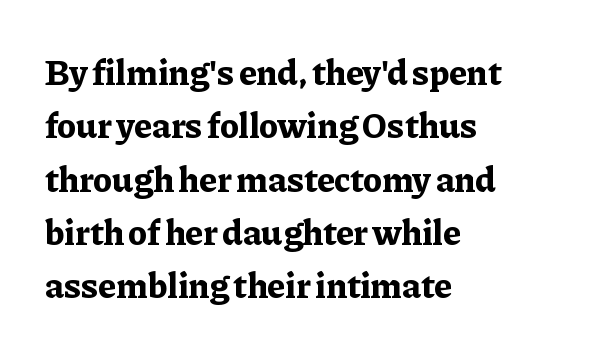
The image shows 36 px bold serif type, upright; set left-aligned, normal line spacing (1.48x), normal letter spacing, not underlined; low stroke contrast and a medium x-height.
